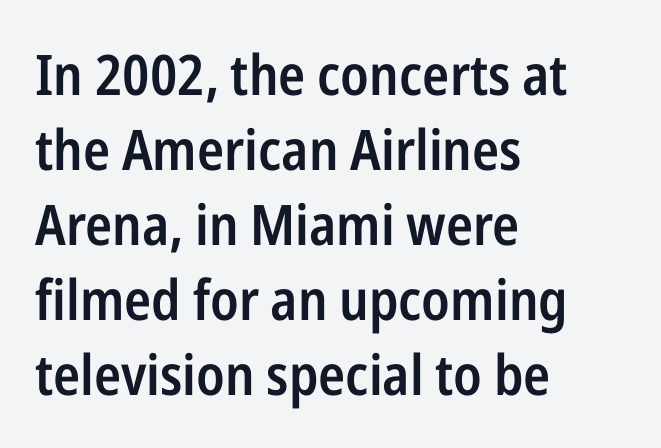
{"serif": "no", "italic": "no", "bold": "semi", "weight": "semibold", "width": "condensed", "stroke_contrast": "low", "x_height": "medium", "monospaced": "no", "underline": "no", "align": "left", "line_spacing": "normal", "line_spacing_ratio": 1.34, "letter_spacing": "normal", "letter_spacing_em": 0.0, "glyph_px": 56}
